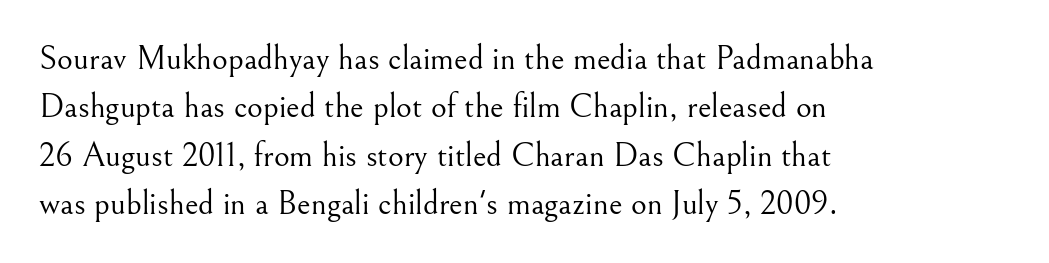
Rule under the text: the space is simply empty. Varying glyph widths throughout — classic text-font behaviour. Reading down the column, the eye jumps a familiar distance to each next line. The face used here is rendered with its standard letterfit. The lettering holds an erect, upright posture throughout.
